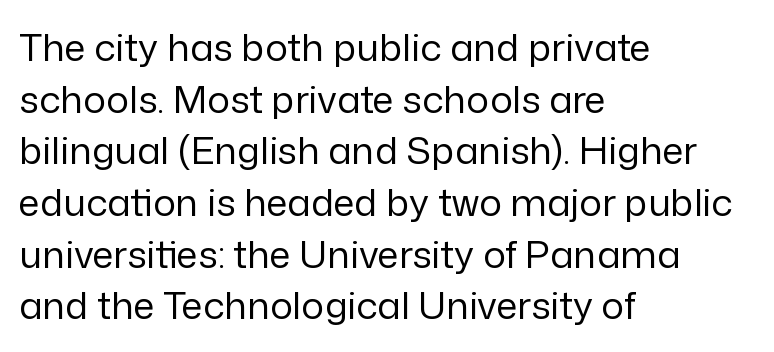
The image shows 38 px regular-weight sans-serif type, upright; set left-aligned, normal line spacing (1.36x), normal letter spacing, not underlined; low stroke contrast and a medium x-height.
